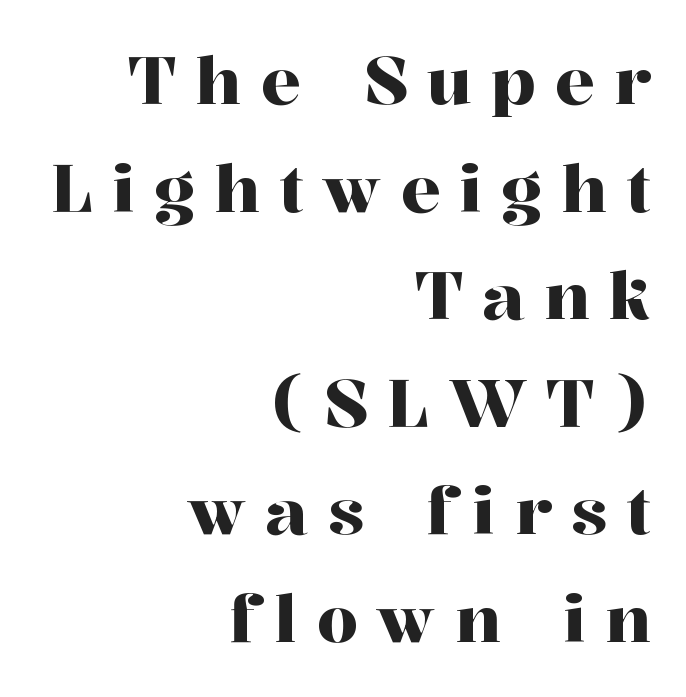
Q: Is the text italic (slanted)? A: No, it is upright.
Q: Is the typeface a serif or a sans-serif typeface? A: Serif.
Q: Is the text underlined? A: No.
Q: How is the paragraph aligned? A: Right-aligned.
Q: Is the spacing between letters normal or unusually wide? A: Unusually wide.
Q: Is the spacing between lines tight, normal or loose? A: Normal.
Q: Width (condensed, normal, or wide)? A: Normal.
Q: Stroke contrast? A: High.
Q: x-height? A: Medium.
Q: Monospaced? A: No.
